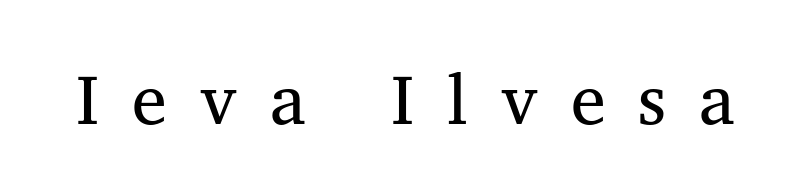
The image shows 70 px regular-weight serif type, upright; set unusually wide letter spacing (+0.47 em), not underlined; medium stroke contrast and a medium x-height.
